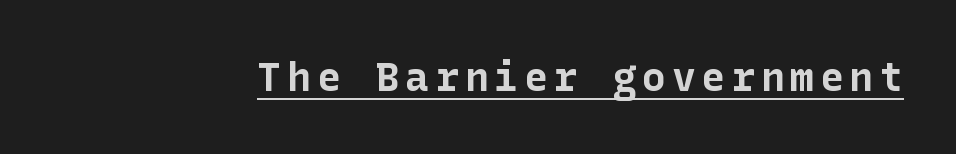
The image shows 40 px bold sans-serif type, upright; set underlined; low stroke contrast and a medium x-height.
